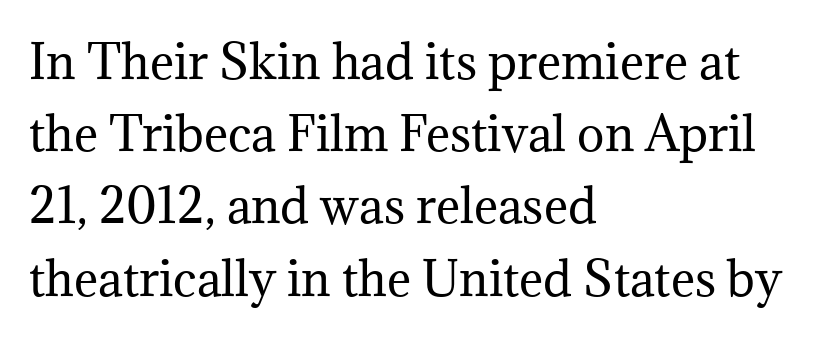
{"serif": "yes", "italic": "no", "bold": "no", "weight": "regular", "width": "normal", "stroke_contrast": "medium", "x_height": "medium", "monospaced": "no", "underline": "no", "align": "left", "line_spacing": "normal", "line_spacing_ratio": 1.57, "letter_spacing": "normal", "letter_spacing_em": 0.0, "glyph_px": 46}
